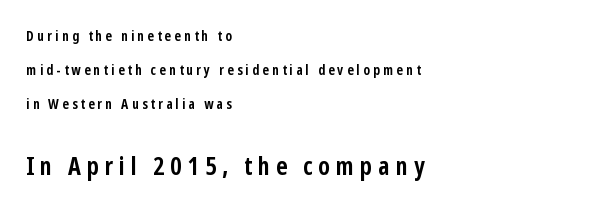
Nope, not italic — everything's standing straight. Leading is clearly above the norm, producing a sparse column. The tracking jumps out immediately: characters are airy and widely separated. Block two is the big one; block one sits smaller above it. The space directly below the letters is spotless. As a designer I'd log this as weight 700, bold.
